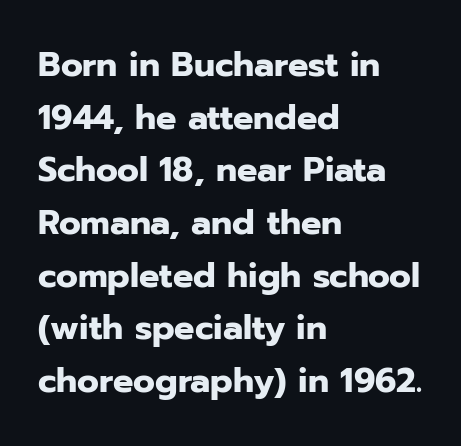
{"serif": "no", "italic": "no", "bold": "yes", "weight": "heavy", "width": "normal", "stroke_contrast": "low", "x_height": "medium", "monospaced": "no", "underline": "no", "align": "left", "line_spacing": "normal", "line_spacing_ratio": 1.55, "letter_spacing": "normal", "letter_spacing_em": 0.0, "glyph_px": 34}
